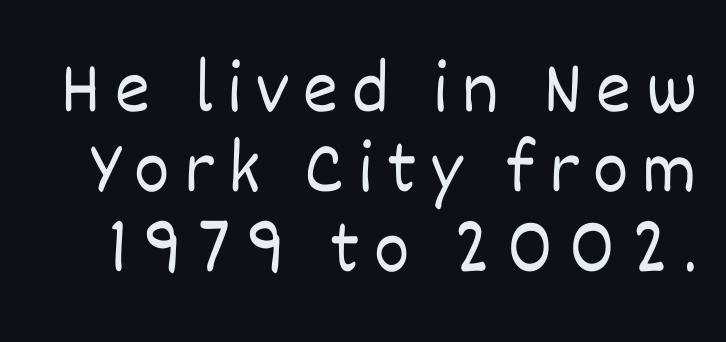
Q: Is the text bold? A: No.
Q: Is the text italic (slanted)? A: No, it is upright.
Q: Is the text underlined? A: No.
Q: Is the spacing between lines tight, normal or loose? A: Tight.
Q: Width (condensed, normal, or wide)? A: Normal.
Q: Stroke contrast? A: Low.
Q: x-height? A: Large.
Q: Monospaced? A: No.
